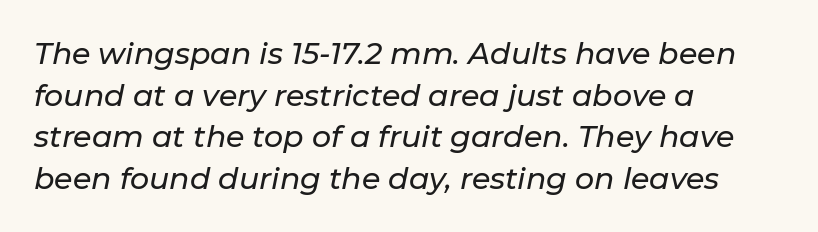
The image shows 30 px text type, italic (leaning right); set left-aligned, normal line spacing (1.39x), normal letter spacing, not underlined; low stroke contrast and a medium x-height.
